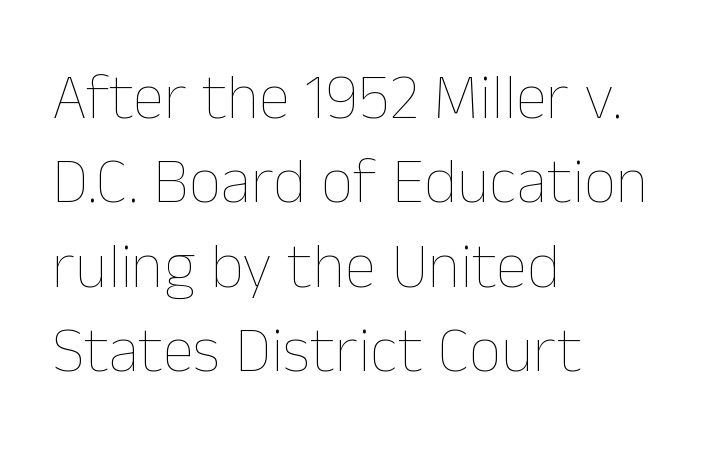
The image shows 64 px thin type, upright; set left-aligned, normal line spacing (1.32x), normal letter spacing, not underlined; low stroke contrast and a medium x-height.
